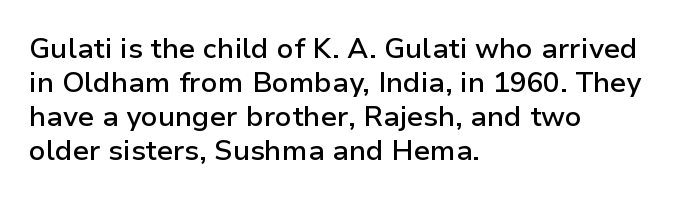
Rendered with straight, roman letterforms. Between one letter and the next there's only the usual sliver of space. I'd describe the lettering as semibold — firm but not a full bold. Descenders hang freely into open space. The rendering anchors every line to the left-hand side. Here the designer chose a conventional face with non-uniform glyph widths.
